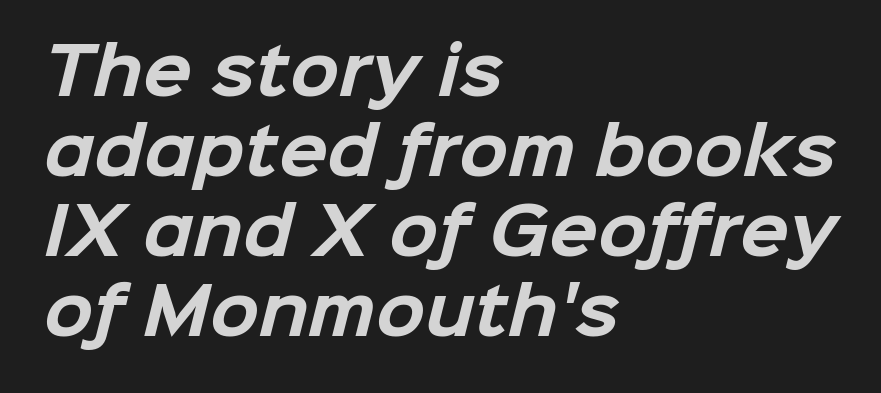
The line-height multiplier appears to be the usual default. These lines are rendered in a variable-pitch font. Grotesque or geometric, the face here clearly has no serifs. The horizontal fit of the characters is conventional and even. Words float on clear page, feet unadorned.
